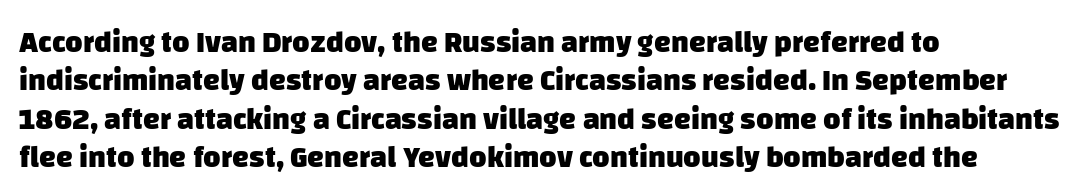
{"serif": "no", "bold": "yes", "weight": "heavy", "width": "normal", "stroke_contrast": "low", "x_height": "large", "monospaced": "no", "underline": "no", "align": "left", "line_spacing": "normal", "line_spacing_ratio": 1.28, "letter_spacing": "normal", "letter_spacing_em": 0.0, "glyph_px": 30}
